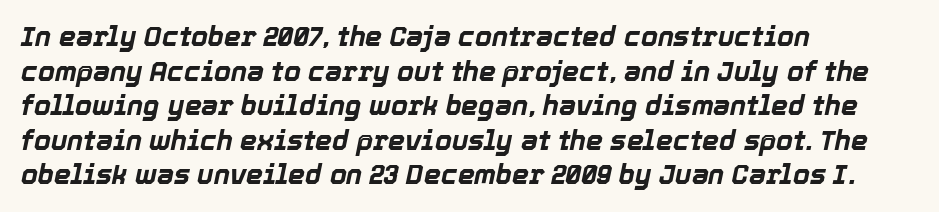
Q: Is the text bold? A: Yes.
Q: Is the text italic (slanted)? A: Yes, it leans right by about 12 degrees.
Q: Is the text underlined? A: No.
Q: How is the paragraph aligned? A: Left-aligned.
Q: Is the spacing between letters normal or unusually wide? A: Normal.
Q: Is the spacing between lines tight, normal or loose? A: Normal.
